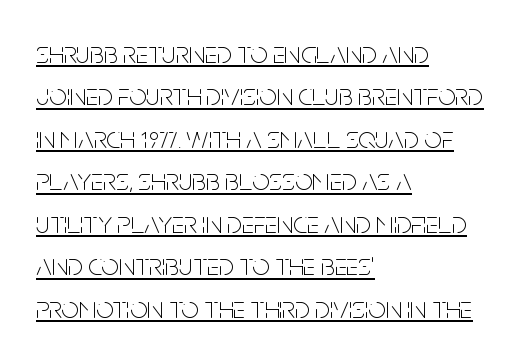
Q: Is the text bold? A: No.
Q: Is the text italic (slanted)? A: No, it is upright.
Q: Is the typeface a serif or a sans-serif typeface? A: Sans-serif.
Q: Is the text underlined? A: Yes.
Q: How is the paragraph aligned? A: Left-aligned.
Q: Is the spacing between letters normal or unusually wide? A: Normal.
Q: Is the spacing between lines tight, normal or loose? A: Normal.
Q: Width (condensed, normal, or wide)? A: Condensed.
Q: Stroke contrast? A: Low.
Q: x-height? A: Large.
Q: Monospaced? A: No.
